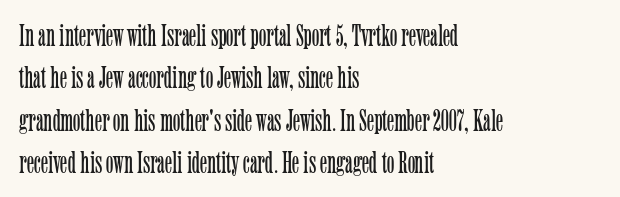
The image shows 31 px light, condensed serif type, upright; set left-aligned, normal line spacing (1.37x), normal letter spacing, not underlined; low stroke contrast and a medium x-height.
